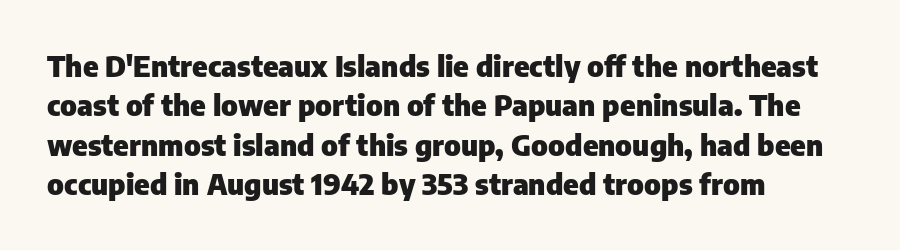
{"serif": "no", "italic": "no", "bold": "yes", "weight": "heavy", "width": "normal", "stroke_contrast": "low", "x_height": "medium", "monospaced": "no", "underline": "no", "align": "left", "line_spacing": "normal", "line_spacing_ratio": 1.36, "letter_spacing": "normal", "letter_spacing_em": 0.0, "glyph_px": 29}
